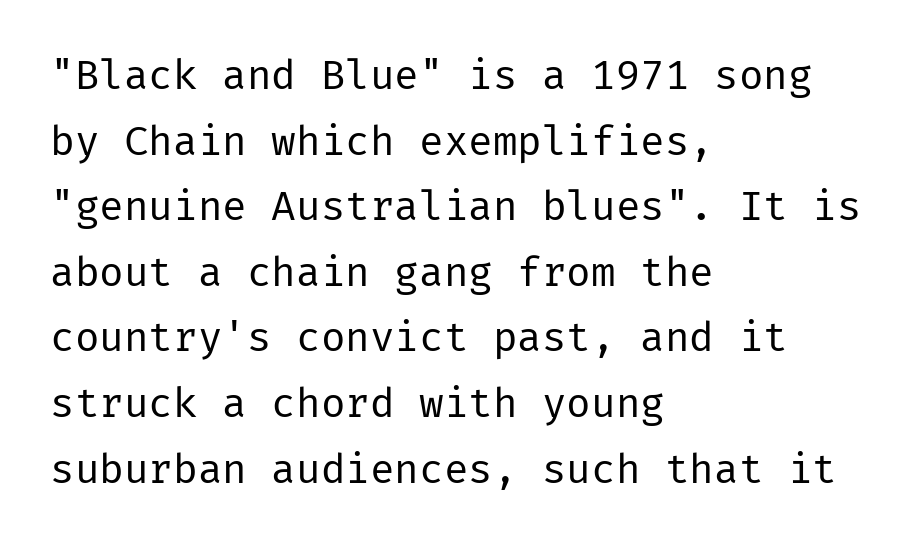
The image shows 41 px regular-weight sans-serif type, upright; set left-aligned, normal line spacing (1.6x), normal letter spacing, not underlined; low stroke contrast and a medium x-height.
